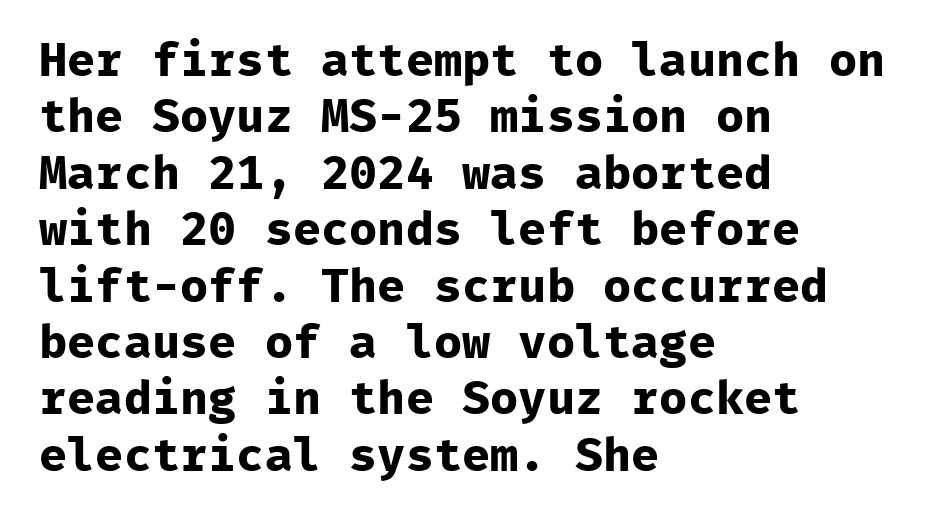
{"serif": "no", "italic": "no", "bold": "yes", "weight": "bold", "width": "normal", "stroke_contrast": "low", "x_height": "medium", "monospaced": "yes", "underline": "no", "align": "left", "line_spacing_ratio": 1.2, "letter_spacing": "normal", "letter_spacing_em": 0.0, "glyph_px": 47}
